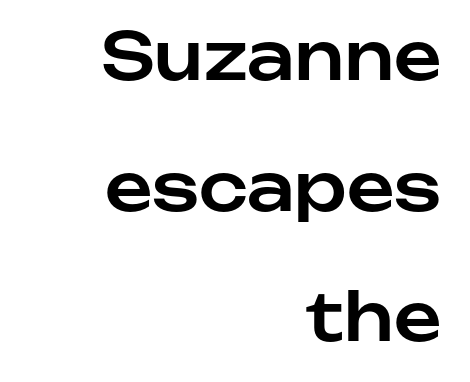
This block would shrink considerably if given ordinary leading; it's expanded now. Italic? Not at all — the glyphs are vertical. The glyphs in this specimen are sans serif. Nothing unusual about the tracking: characters are spaced as the font intends. Descender tails drop into unmarked territory.
